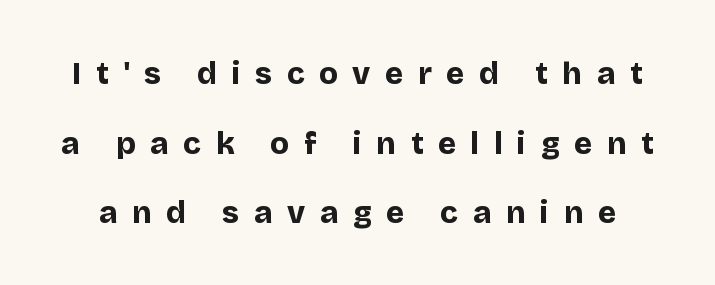
Q: Is the text bold? A: Yes.
Q: Is the text italic (slanted)? A: No, it is upright.
Q: Is the typeface a serif or a sans-serif typeface? A: Sans-serif.
Q: Is the text underlined? A: No.
Q: Is the spacing between letters normal or unusually wide? A: Unusually wide.
Q: Is the spacing between lines tight, normal or loose? A: Loose.
Q: Width (condensed, normal, or wide)? A: Normal.
Q: Stroke contrast? A: Low.
Q: x-height? A: Large.
Q: Monospaced? A: No.
